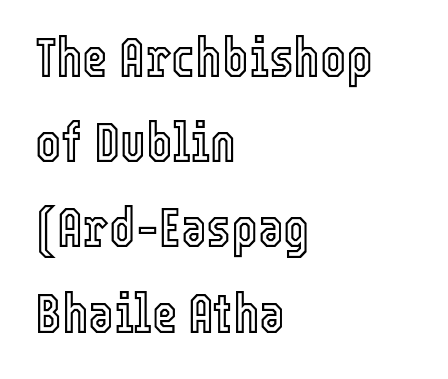
The image shows 55 px condensed type, upright; set left-aligned, normal line spacing (1.55x), normal letter spacing, not underlined; a medium x-height.
